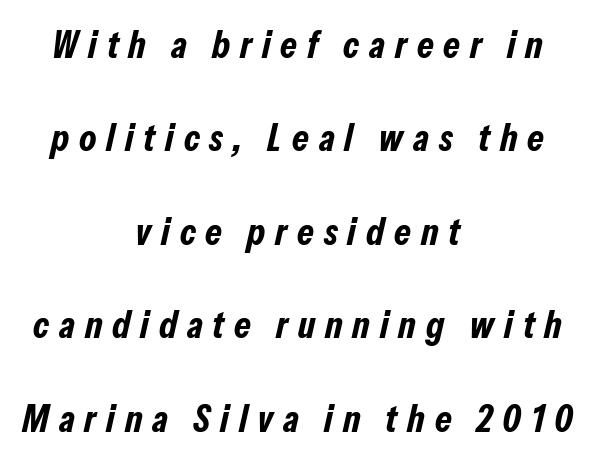
Where is the straight margin? There isn't one; the lines are centered. Think of a printed novel: that variable character pitch is what you see here. A typesetter would call this heavily tracked-out type. Summary of vertical rhythm: relaxed, with wide interline spacing. Nobody drew a line under any word here. This is oblique type, the kind used for emphasis or titles.
